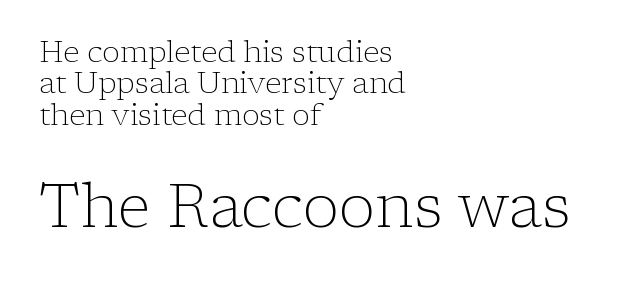
{"serif": "yes", "italic": "no", "bold": "no", "weight": "light", "width": "normal", "stroke_contrast": "low", "x_height": "medium", "monospaced": "no", "underline": "no", "align": "left", "line_spacing": "tight", "line_spacing_ratio": 1.05, "letter_spacing": "normal", "letter_spacing_em": 0.0, "larger_block": "second", "size_ratio": 2.03, "glyph_px": 61}
